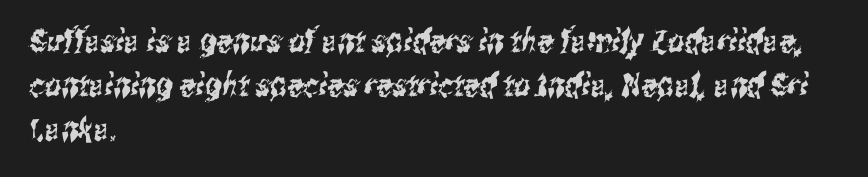
Q: Is the typeface a serif or a sans-serif typeface? A: Sans-serif.
Q: Is the text underlined? A: No.
Q: How is the paragraph aligned? A: Left-aligned.
Q: Is the spacing between letters normal or unusually wide? A: Normal.
Q: Is the spacing between lines tight, normal or loose? A: Normal.
Q: Width (condensed, normal, or wide)? A: Condensed.
Q: Stroke contrast? A: Medium.
Q: x-height? A: Medium.
Q: Monospaced? A: No.
